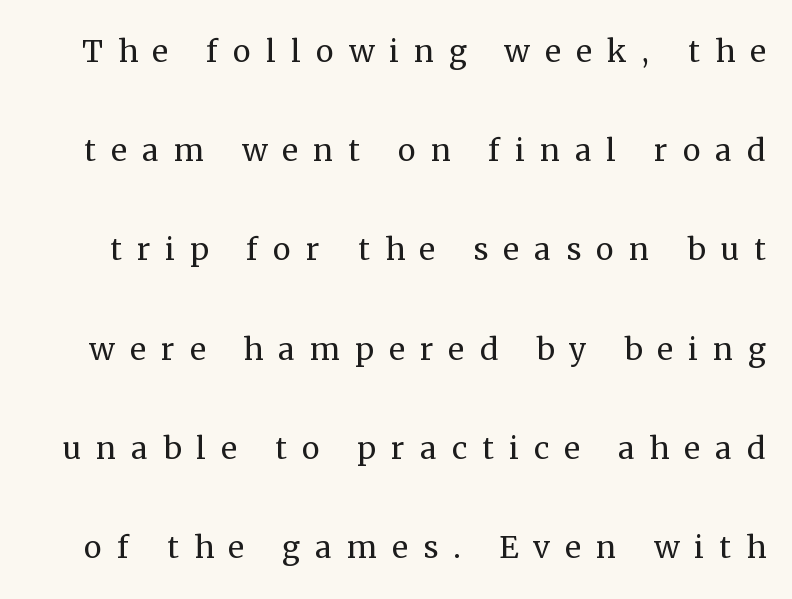
Q: Is the text bold? A: No.
Q: Is the text italic (slanted)? A: No, it is upright.
Q: Is the typeface a serif or a sans-serif typeface? A: Serif.
Q: Is the text underlined? A: No.
Q: Is the spacing between letters normal or unusually wide? A: Unusually wide.
Q: Is the spacing between lines tight, normal or loose? A: Loose.
Q: Width (condensed, normal, or wide)? A: Normal.
Q: Stroke contrast? A: Medium.
Q: x-height? A: Medium.
Q: Monospaced? A: No.
